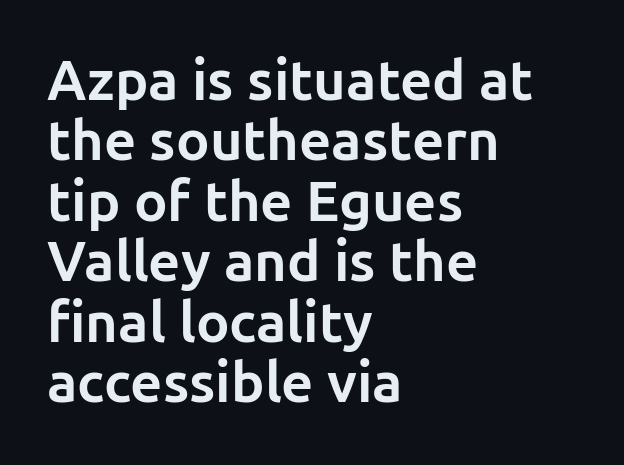
The image shows 56 px bold sans-serif type, upright; set left-aligned, tight line spacing (1.08x), normal letter spacing, not underlined; low stroke contrast and a medium x-height.
